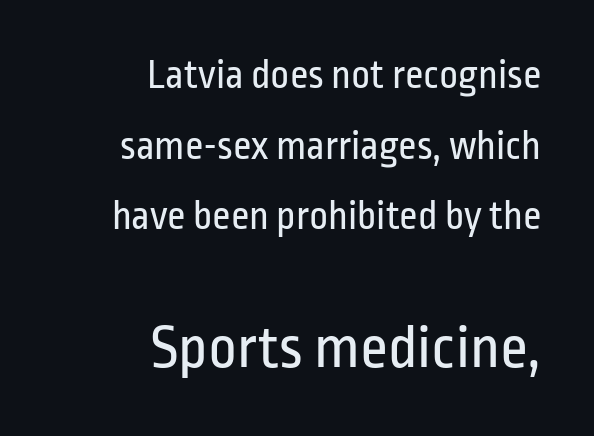
Q: Is the text bold? A: No.
Q: Is the text italic (slanted)? A: No, it is upright.
Q: Is the typeface a serif or a sans-serif typeface? A: Sans-serif.
Q: Is the text underlined? A: No.
Q: How is the paragraph aligned? A: Right-aligned.
Q: Is the spacing between letters normal or unusually wide? A: Normal.
Q: Which block of text is set in a larger size, the first (top) or the second (bottom)? A: The second (bottom) one.
Q: Width (condensed, normal, or wide)? A: Condensed.
Q: Stroke contrast? A: Low.
Q: x-height? A: Medium.
Q: Monospaced? A: No.
